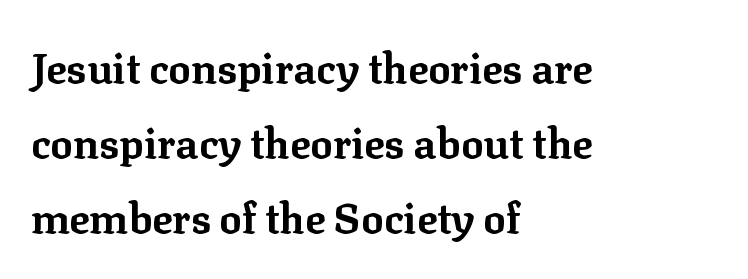
Q: Is the text bold? A: Yes.
Q: Is the text italic (slanted)? A: No, it is upright.
Q: Is the typeface a serif or a sans-serif typeface? A: Serif.
Q: Is the text underlined? A: No.
Q: How is the paragraph aligned? A: Left-aligned.
Q: Is the spacing between letters normal or unusually wide? A: Normal.
Q: Width (condensed, normal, or wide)? A: Normal.
Q: Stroke contrast? A: Low.
Q: x-height? A: Medium.
Q: Monospaced? A: No.
